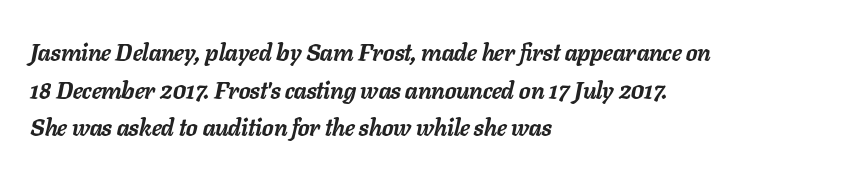
The image shows 24 px bold type, italic (leaning right); set left-aligned, normal line spacing (1.57x), normal letter spacing, not underlined.
